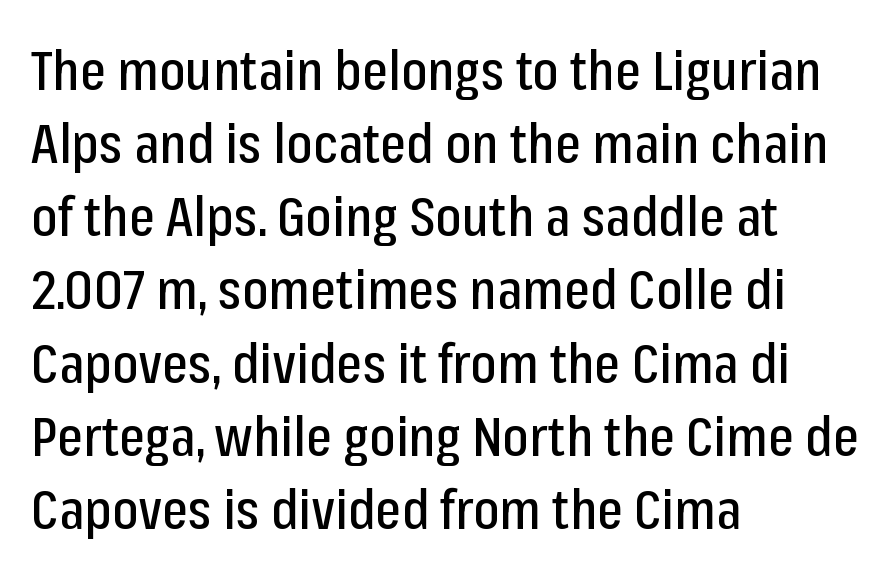
Q: Is the text italic (slanted)? A: No, it is upright.
Q: Is the typeface a serif or a sans-serif typeface? A: Sans-serif.
Q: Is the text underlined? A: No.
Q: How is the paragraph aligned? A: Left-aligned.
Q: Is the spacing between letters normal or unusually wide? A: Normal.
Q: Is the spacing between lines tight, normal or loose? A: Normal.
Q: Width (condensed, normal, or wide)? A: Condensed.
Q: Stroke contrast? A: Low.
Q: x-height? A: Medium.
Q: Monospaced? A: No.
